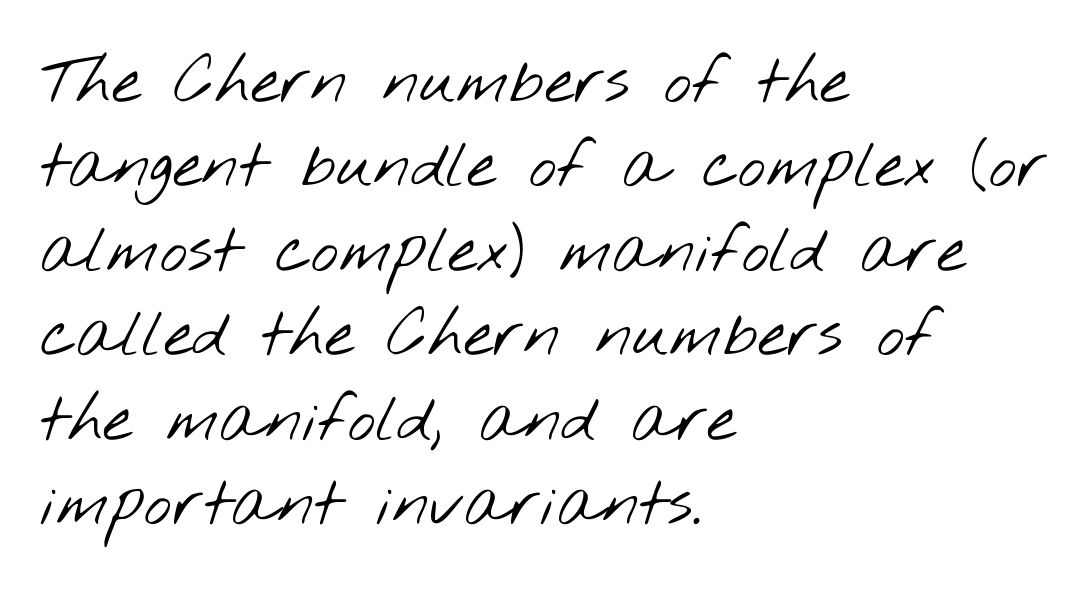
{"serif": "no", "bold": "no", "weight": "light", "width": "wide", "stroke_contrast": "low", "x_height": "small", "monospaced": "no", "underline": "no", "align": "left", "line_spacing": "normal", "line_spacing_ratio": 1.28, "letter_spacing": "normal", "letter_spacing_em": 0.0, "glyph_px": 66}
